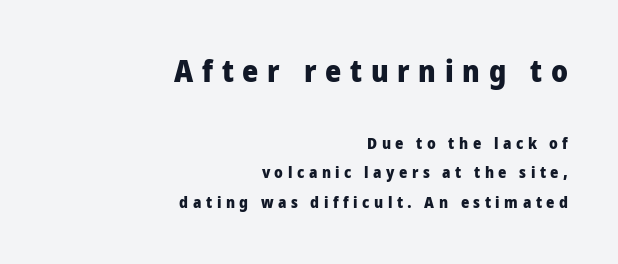
Descenders are the only things crossing below the line. The characters look thick and weighty, a clear bold. This is the regular roman posture of the typeface. Students, note that the glyphs here are deliberately spaced far apart.
